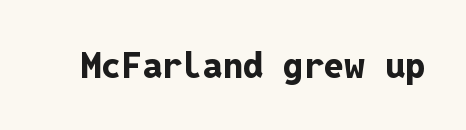
Q: Is the text bold? A: Yes.
Q: Is the text italic (slanted)? A: No, it is upright.
Q: Is the typeface a serif or a sans-serif typeface? A: Sans-serif.
Q: Is the text underlined? A: No.
Q: Is the spacing between letters normal or unusually wide? A: Normal.
Q: Width (condensed, normal, or wide)? A: Normal.
Q: Stroke contrast? A: Low.
Q: x-height? A: Medium.
Q: Monospaced? A: Yes.
